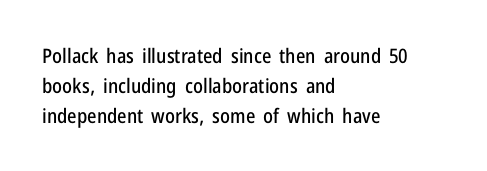
The image shows 20 px text type, upright; set left-aligned, normal line spacing (1.49x), normal letter spacing, not underlined.
